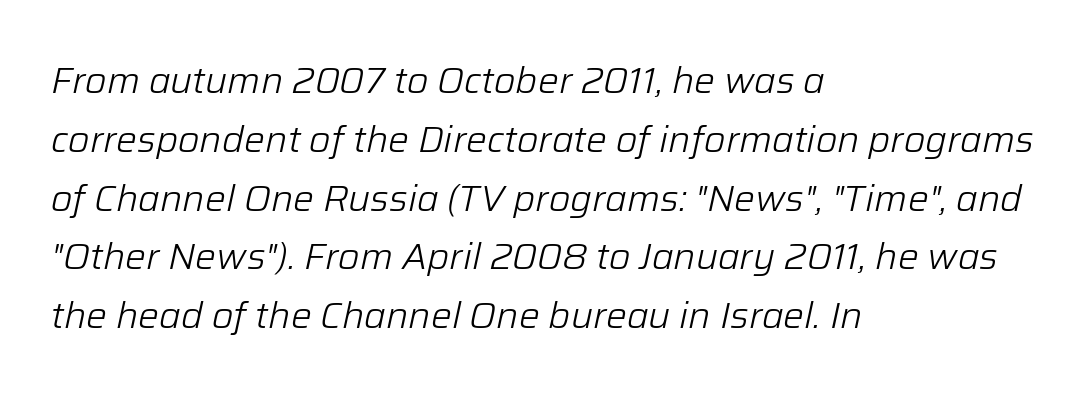
Teacher's note: observe the even left margin — that is flush-left alignment. The block of text has a typical density, with ordinary space between rows. You could not count columns in this text — the font is proportionally spaced. The passage shown has conventional tracking throughout. The passage shown is not underscored anywhere.
